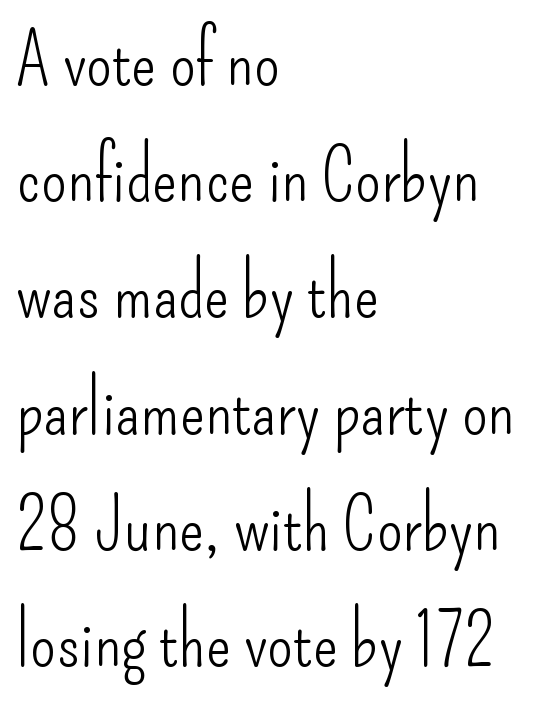
{"serif": "no", "italic": "no", "bold": "no", "weight": "light", "width": "condensed", "stroke_contrast": "low", "x_height": "small", "monospaced": "no", "underline": "no", "align": "left", "line_spacing": "normal", "line_spacing_ratio": 1.57, "letter_spacing": "normal", "letter_spacing_em": 0.0, "glyph_px": 74}
